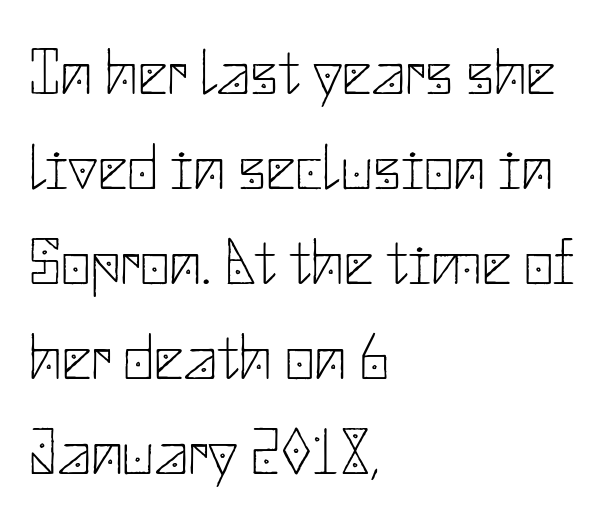
A clean baseline with only descenders dipping below it. The space between consecutive lines is moderate. Stems here are at most as thick as an everyday book face. The tracking reads as untouched default to a designer's eye.
